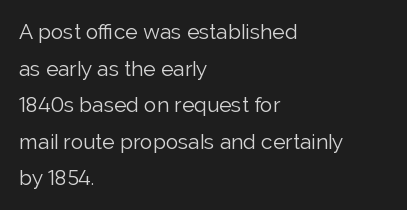
Q: Is the text bold? A: No.
Q: Is the text italic (slanted)? A: No, it is upright.
Q: Is the text underlined? A: No.
Q: How is the paragraph aligned? A: Left-aligned.
Q: Is the spacing between letters normal or unusually wide? A: Normal.
